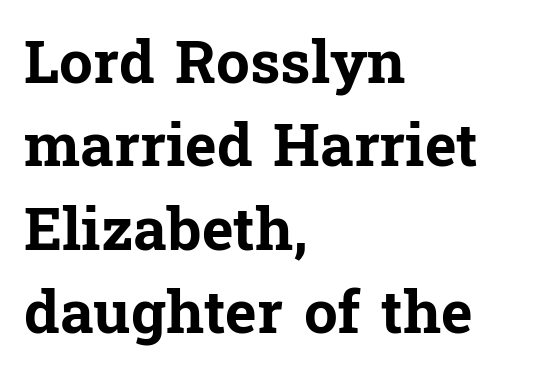
{"serif": "yes", "italic": "no", "bold": "yes", "weight": "bold", "width": "normal", "stroke_contrast": "low", "x_height": "medium", "monospaced": "no", "underline": "no", "align": "left", "line_spacing": "normal", "line_spacing_ratio": 1.39, "letter_spacing": "normal", "letter_spacing_em": 0.0, "glyph_px": 60}
